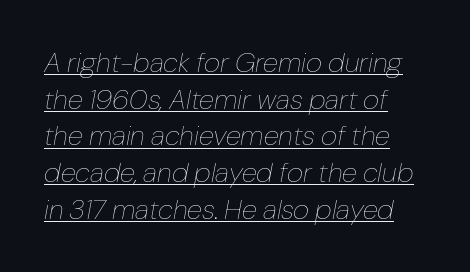
The image shows 28 px thin type, italic (leaning right); set left-aligned, normal line spacing (1.31x), normal letter spacing, underlined; low stroke contrast and a medium x-height.
